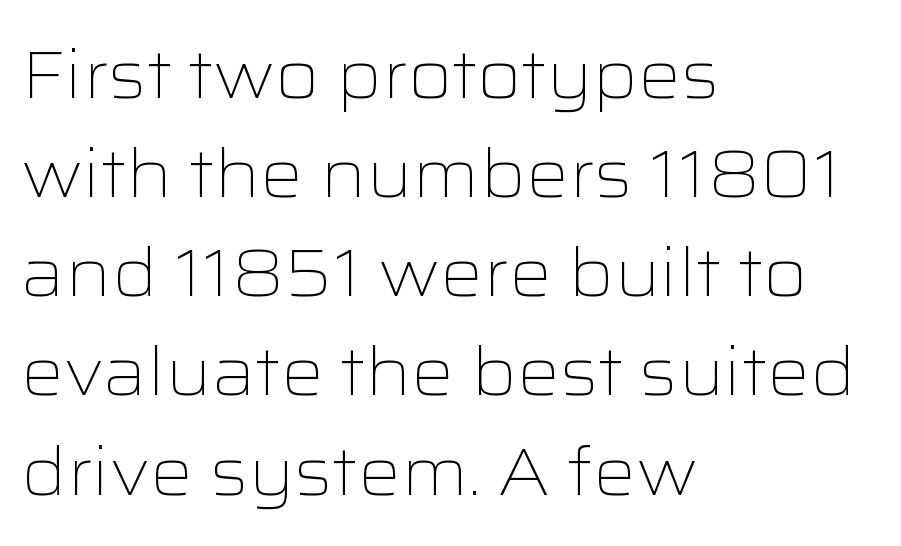
Q: Is the text bold? A: No.
Q: Is the text italic (slanted)? A: No, it is upright.
Q: Is the typeface a serif or a sans-serif typeface? A: Sans-serif.
Q: Is the text underlined? A: No.
Q: How is the paragraph aligned? A: Left-aligned.
Q: Is the spacing between letters normal or unusually wide? A: Normal.
Q: Is the spacing between lines tight, normal or loose? A: Normal.
Q: Width (condensed, normal, or wide)? A: Wide.
Q: Stroke contrast? A: Low.
Q: x-height? A: Medium.
Q: Monospaced? A: No.
